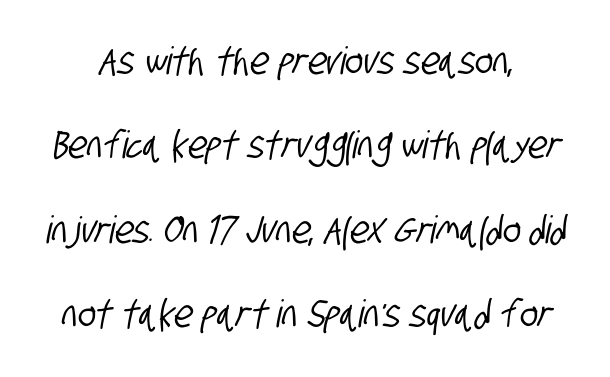
Think of a printed novel: that variable character pitch is what you see here. Words float on clear page, feet unadorned. Compared with typical paragraphs, the rows here are farther apart. The rendering shows plain stroke endings on the letterforms — a sans-serif design.
